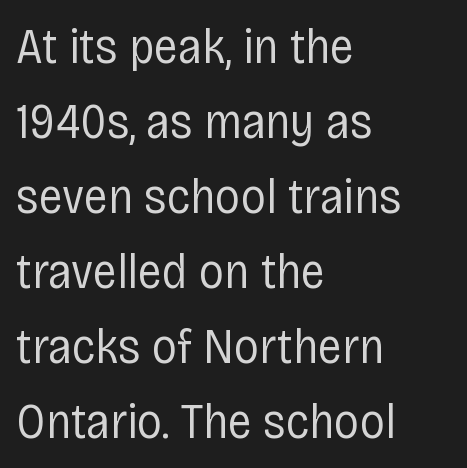
{"serif": "no", "italic": "no", "bold": "no", "weight": "regular", "width": "condensed", "stroke_contrast": "low", "x_height": "large", "monospaced": "no", "underline": "no", "align": "left", "line_spacing": "normal", "line_spacing_ratio": 1.5, "letter_spacing": "normal", "letter_spacing_em": 0.0, "glyph_px": 50}
